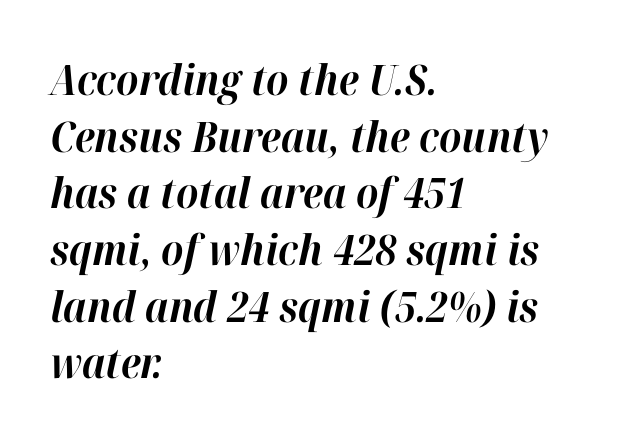
The image shows 42 px bold type, italic (leaning right); set left-aligned, normal line spacing (1.35x), normal letter spacing, not underlined; high stroke contrast and a medium x-height.
